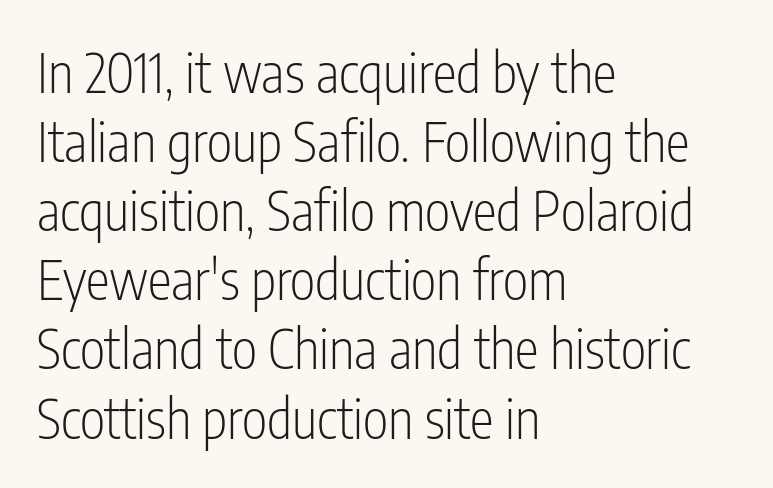
Q: Is the text bold? A: No.
Q: Is the text italic (slanted)? A: No, it is upright.
Q: Is the typeface a serif or a sans-serif typeface? A: Sans-serif.
Q: Is the text underlined? A: No.
Q: How is the paragraph aligned? A: Left-aligned.
Q: Is the spacing between letters normal or unusually wide? A: Normal.
Q: Is the spacing between lines tight, normal or loose? A: Normal.
Q: Width (condensed, normal, or wide)? A: Condensed.
Q: Stroke contrast? A: Low.
Q: x-height? A: Medium.
Q: Monospaced? A: No.
